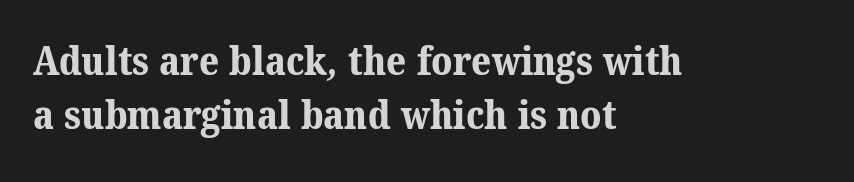
The space between consecutive lines is moderate. The characters look thick and weighty, a clear bold. The passage shown is typeset with a serif family. Note the varied advance widths — an 'i' is clearly narrower than an 'm'. Each row of text sits above clean, open space. The line texture is even and compact thanks to regular tracking.
